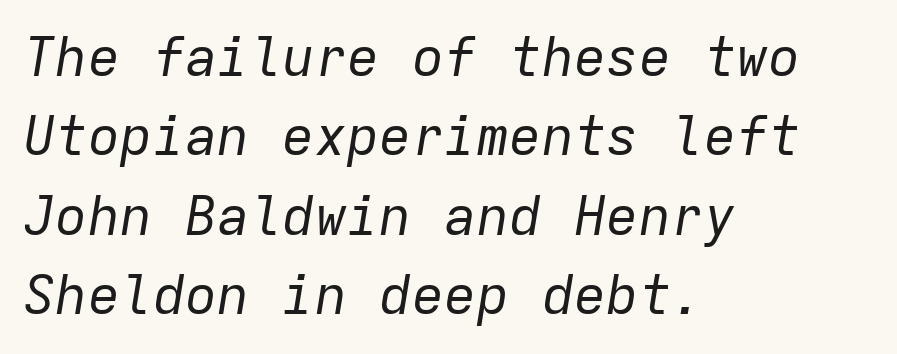
Observe the lean: these are italic letterforms. In terms of letterspacing, this is plain default setting. Every character here occupies the same horizontal width, giving the sample a typewriter-like rhythm. Bare-footed words on every line. Does the leading feel generous? No, just average.
